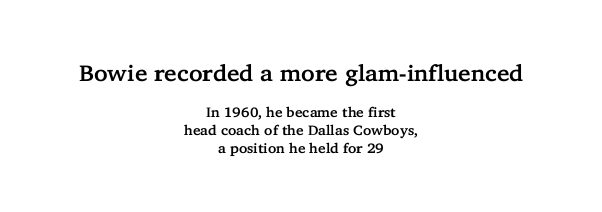
Q: Is the text italic (slanted)? A: No, it is upright.
Q: Is the text underlined? A: No.
Q: How is the paragraph aligned? A: Centered.
Q: Is the spacing between letters normal or unusually wide? A: Normal.
Q: Is the spacing between lines tight, normal or loose? A: Normal.
Q: Which block of text is set in a larger size, the first (top) or the second (bottom)? A: The first (top) one.
